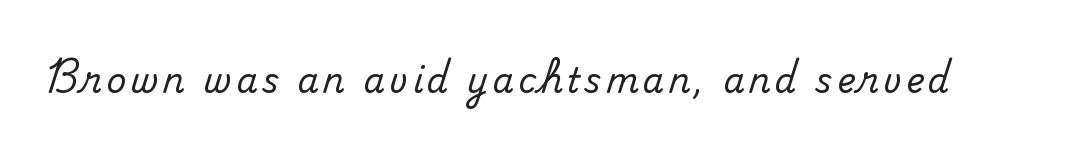
{"serif": "yes", "width": "normal", "stroke_contrast": "medium", "x_height": "small", "monospaced": "no", "underline": "no", "glyph_px": 34}
